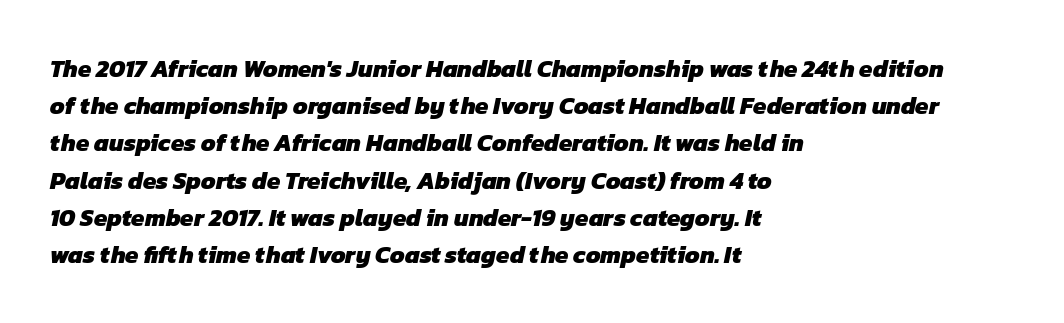
Q: Is the text bold? A: Yes.
Q: Is the text underlined? A: No.
Q: How is the paragraph aligned? A: Left-aligned.
Q: Is the spacing between letters normal or unusually wide? A: Normal.
Q: Is the spacing between lines tight, normal or loose? A: Normal.
